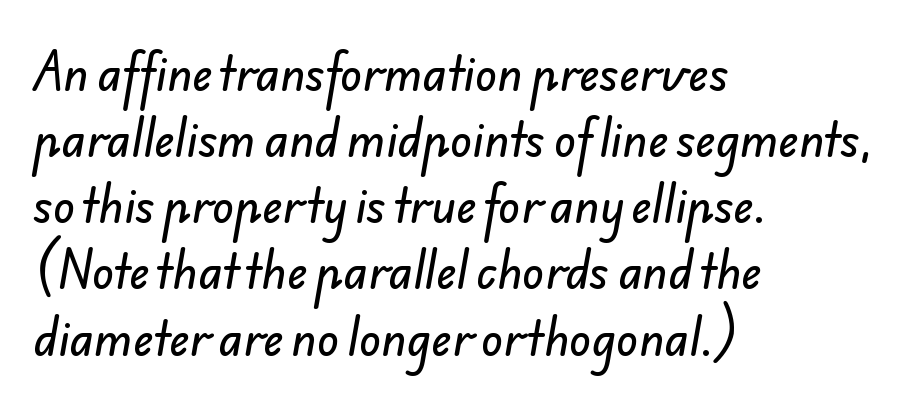
Q: Is the typeface a serif or a sans-serif typeface? A: Sans-serif.
Q: Is the text underlined? A: No.
Q: How is the paragraph aligned? A: Left-aligned.
Q: Is the spacing between letters normal or unusually wide? A: Normal.
Q: Is the spacing between lines tight, normal or loose? A: Normal.
Q: Width (condensed, normal, or wide)? A: Normal.
Q: Stroke contrast? A: Low.
Q: x-height? A: Small.
Q: Monospaced? A: No.
